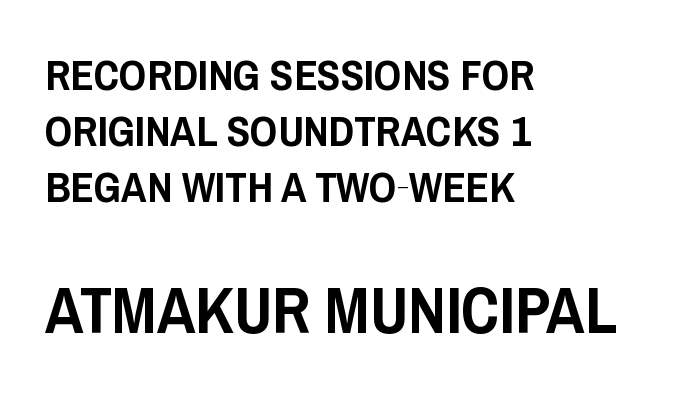
The image shows 65 px condensed sans-serif type, upright; set left-aligned, normal line spacing (1.3x), normal letter spacing, not underlined; the second (bottom) block is 1.51x larger; low stroke contrast and a large x-height.
